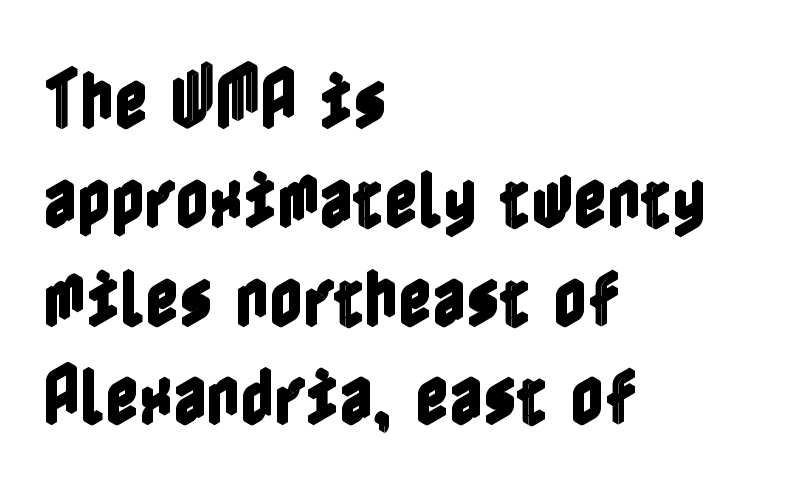
Rows of type keep a routine distance in the vertical direction. The words here are not underlined. Short note: letters normally spaced. The specimen reads as upright at a glance.
